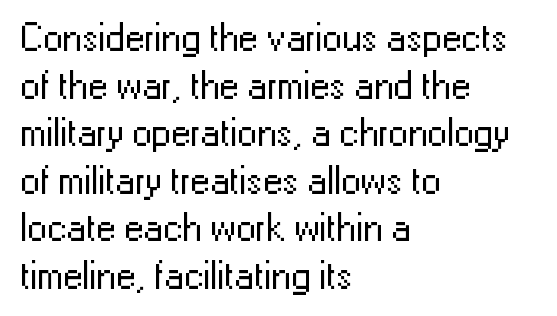
The image shows 39 px regular-weight sans-serif type, upright; set left-aligned, line spacing 1.22x, normal letter spacing, not underlined; low stroke contrast and a medium x-height.
